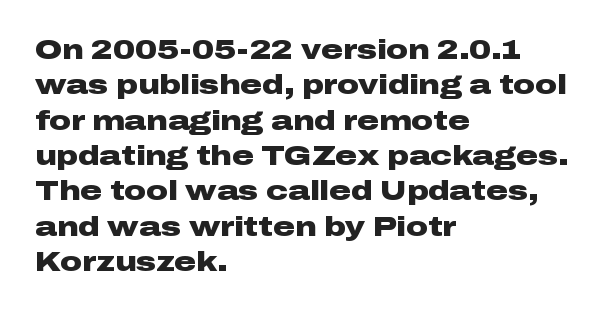
The image shows 27 px bold type, upright; set left-aligned, normal line spacing (1.31x), normal letter spacing, not underlined.
